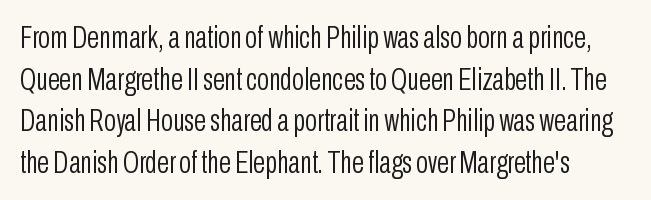
No feet cap the strokes, marking this as sans-serif type. Letters rest on an invisible, unmarked baseline. Horizontal bands of white between lines are of average thickness. Heft: none added — not bold. Tracking here is standard; glyphs follow each other at the usual distance.
